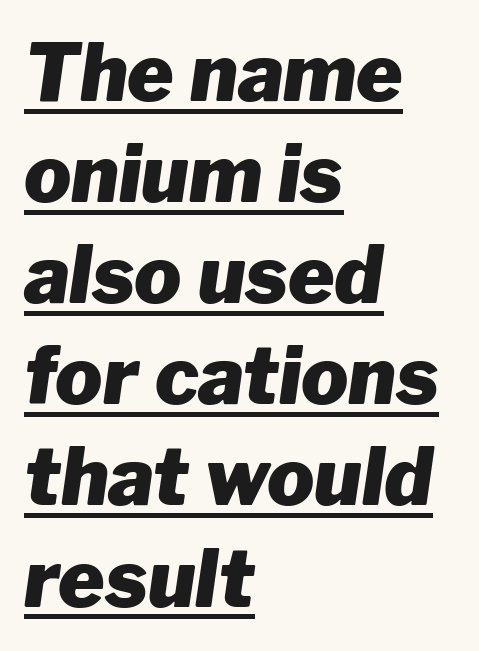
The image shows 79 px heavy type, italic (leaning right); set left-aligned, normal line spacing (1.28x), normal letter spacing, underlined; low stroke contrast and a medium x-height.
